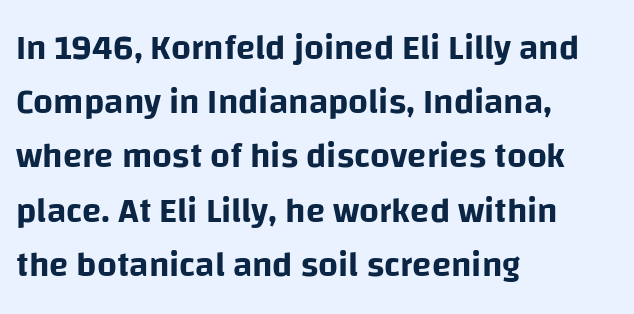
This is the regular roman posture of the typeface. In terms of letterform style, serifs are entirely absent. Does extra space separate the letters? No, they use regular spacing. A classic flush-left, rag-right setting is used for this passage. Spacing verdict: proportional, widths tailored to each character. Baseline-to-baseline distance is the conventional proportion of letter height.
